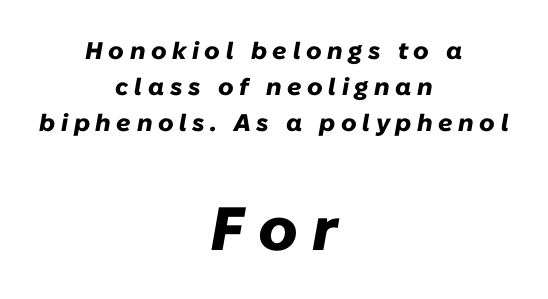
Every row of glyphs is offset so its center matches the block's center. The foot of each line stays bare and open. These words are printed bold, with thick strokes throughout. A typesetter would call this heavily tracked-out type. The font's italic variant was chosen for this text. Vertical spacing — default.
